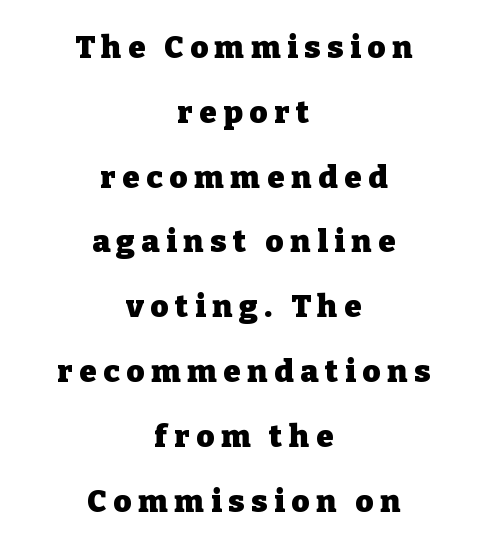
Centered paragraph, ragged on both sides. Students, observe: this is what heavily led, spacious text looks like. Honestly, the letter spacing is so wide it's the main thing you notice. Tall strokes in this sample are plumb rather than angled. The glyphs are unaccompanied by any horizontal stroke below them. The text was rendered using a seriffed face with decorative stroke endings.
